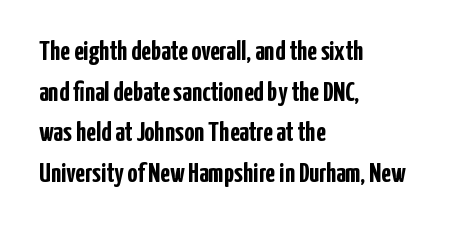
Q: Is the text bold? A: Yes.
Q: Is the text italic (slanted)? A: No, it is upright.
Q: Is the typeface a serif or a sans-serif typeface? A: Sans-serif.
Q: Is the text underlined? A: No.
Q: How is the paragraph aligned? A: Left-aligned.
Q: Is the spacing between letters normal or unusually wide? A: Normal.
Q: Is the spacing between lines tight, normal or loose? A: Normal.
Q: Width (condensed, normal, or wide)? A: Condensed.
Q: Stroke contrast? A: Low.
Q: x-height? A: Medium.
Q: Monospaced? A: No.
